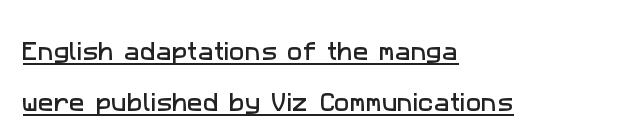
The image shows 21 px text type; set left-aligned, loose line spacing (2.42x), normal letter spacing, underlined.
